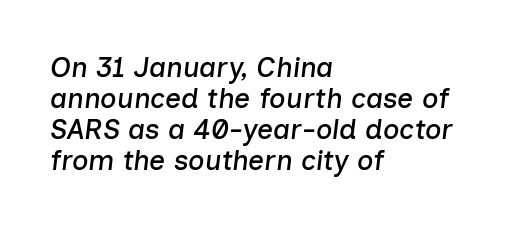
The image shows 28 px text type, italic (leaning right); set left-aligned, tight line spacing (1.11x), normal letter spacing, not underlined; low stroke contrast and a medium x-height.
